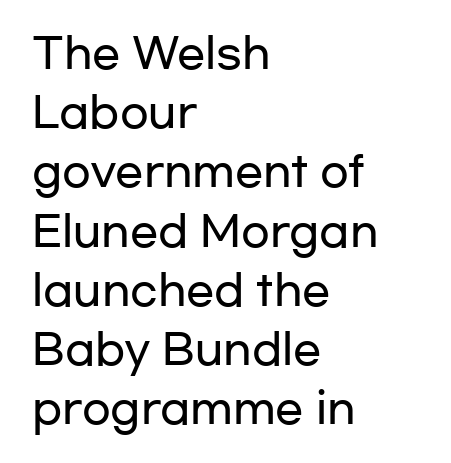
Compared with a centered layout, this one pins lines to the left instead. Glyph-to-glyph distance matches everyday printed text. Has an underline been added? It has not. The characters display no serif detailing; their extremities are plain.
